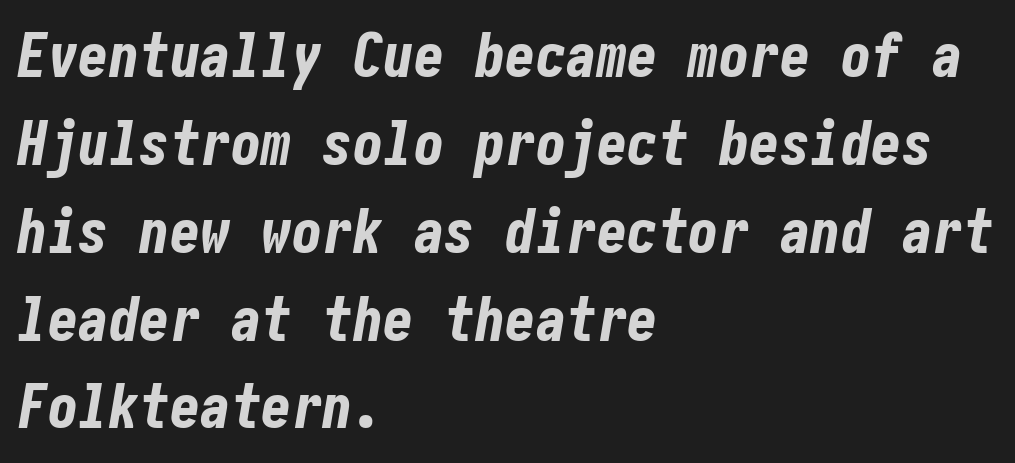
Leading: standard. Slant detected: the letters are inclined. The paragraph has a hard left edge and a soft right edge. The area under the type is left untouched. Nothing unusual about the tracking: characters are spaced as the font intends.
